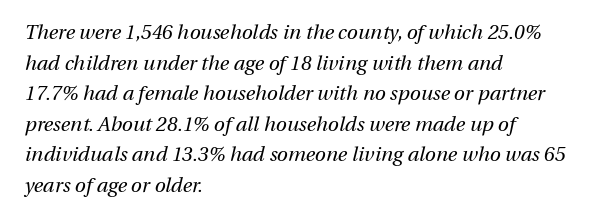
{"italic": "yes", "lean": "right", "slant_degrees": 13, "bold": "no", "underline": "no", "align": "left", "line_spacing": "normal", "line_spacing_ratio": 1.53, "letter_spacing": "normal", "letter_spacing_em": 0.0, "glyph_px": 20}
